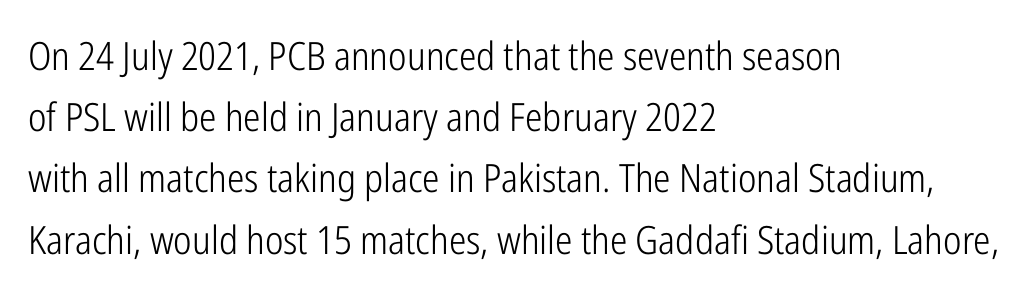
{"serif": "no", "italic": "no", "bold": "no", "weight": "light", "width": "condensed", "stroke_contrast": "low", "x_height": "medium", "monospaced": "no", "underline": "no", "align": "left", "line_spacing": "normal", "line_spacing_ratio": 1.57, "letter_spacing": "normal", "letter_spacing_em": 0.0, "glyph_px": 39}
